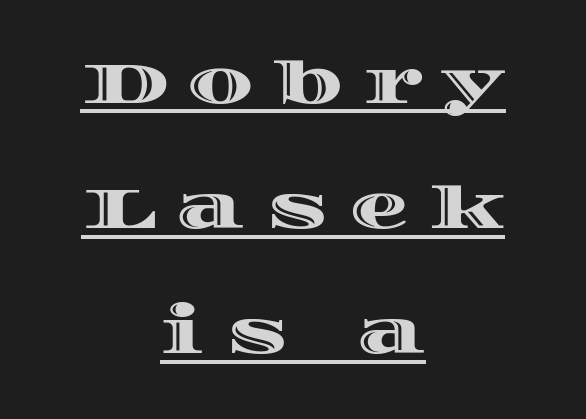
{"italic": "no", "width": "wide", "x_height": "large", "monospaced": "no", "underline": "yes", "align": "center", "line_spacing": "loose", "line_spacing_ratio": 2.12, "letter_spacing": "wide", "letter_spacing_em": 0.35, "glyph_px": 59}
